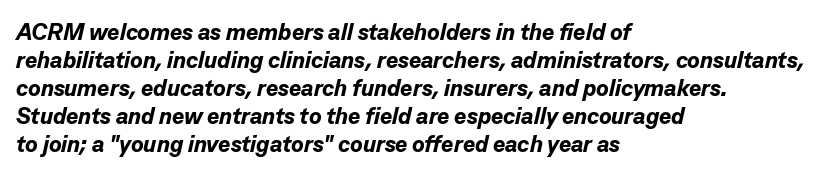
{"italic": "yes", "lean": "right", "slant_degrees": 13, "bold": "yes", "underline": "no", "align": "left", "line_spacing_ratio": 1.22, "letter_spacing": "normal", "letter_spacing_em": 0.0, "glyph_px": 23}
